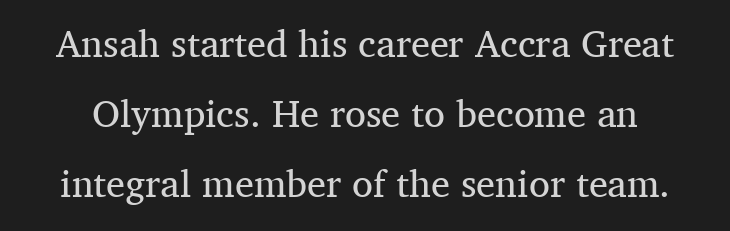
The image shows 38 px regular-weight serif type, upright; set line spacing 1.84x, normal letter spacing, not underlined; medium stroke contrast and a medium x-height.
